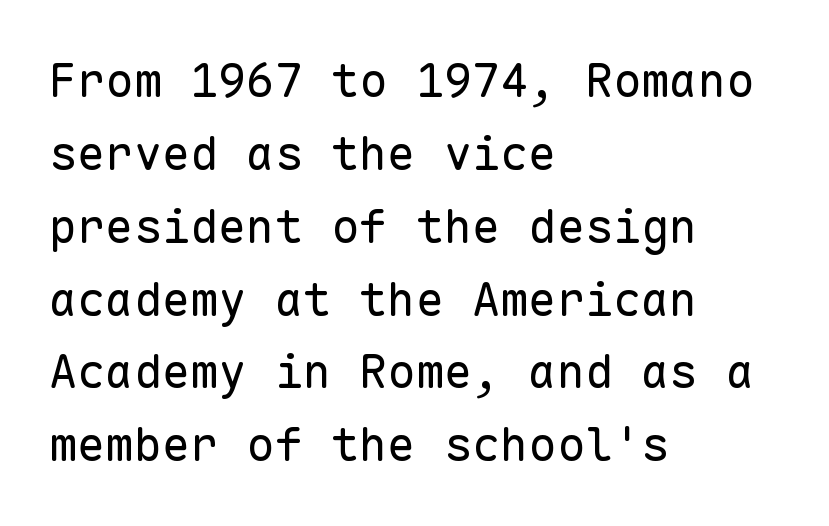
The image shows 47 px regular-weight sans-serif type, upright, monospaced; set left-aligned, normal line spacing (1.55x), normal letter spacing, not underlined; low stroke contrast and a medium x-height.
